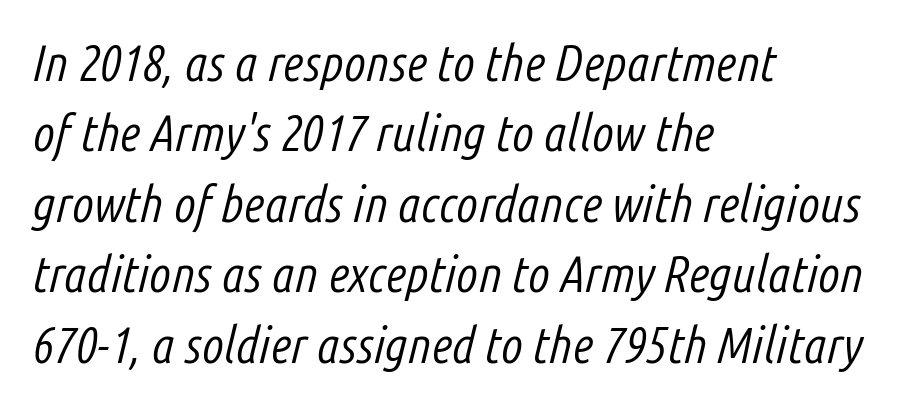
Weight: in the light-to-regular range. Every character sits at an angle, as italics do. This sample has the flowing, uneven cadence of proportional lettering. Underlining? Definitely not there. There is no visible air inserted between adjacent glyphs. Vertically, the passage feels balanced, rows spaced as you'd expect.
